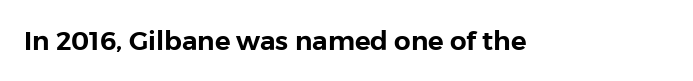
Q: Is the text italic (slanted)? A: No, it is upright.
Q: Is the text underlined? A: No.
Q: Is the spacing between letters normal or unusually wide? A: Normal.
